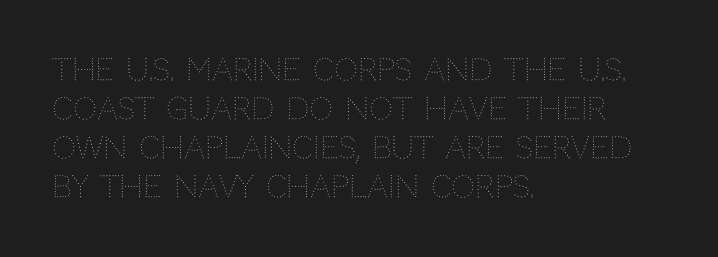
The image shows 30 px thin type, upright; set left-aligned, normal line spacing (1.3x), normal letter spacing, not underlined; medium stroke contrast and a large x-height.
